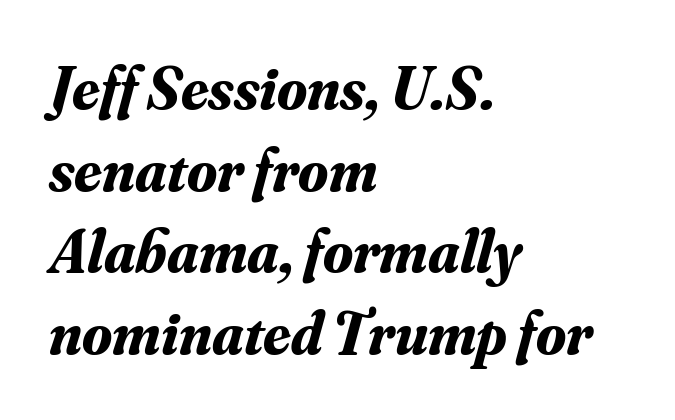
{"serif": "yes", "italic": "yes", "lean": "right", "slant_degrees": 16, "bold": "yes", "weight": "bold", "width": "normal", "stroke_contrast": "medium", "x_height": "small", "monospaced": "no", "underline": "no", "align": "left", "line_spacing": "normal", "line_spacing_ratio": 1.34, "letter_spacing": "normal", "letter_spacing_em": 0.0, "glyph_px": 61}
